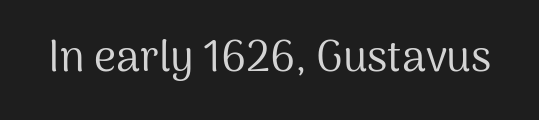
Q: Is the text bold? A: No.
Q: Is the text italic (slanted)? A: No, it is upright.
Q: Is the typeface a serif or a sans-serif typeface? A: Sans-serif.
Q: Is the text underlined? A: No.
Q: Is the spacing between letters normal or unusually wide? A: Normal.
Q: Width (condensed, normal, or wide)? A: Normal.
Q: Stroke contrast? A: Medium.
Q: x-height? A: Medium.
Q: Monospaced? A: No.
